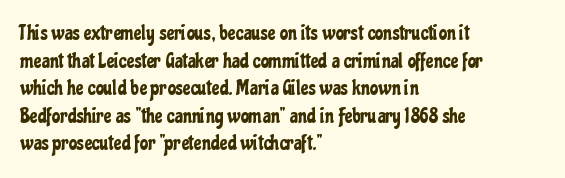
Line starts are locked; line ends wander. Leading matches the norm, producing a regular column. Characters remain perfectly vertical along every line. The area under the type is left untouched. Caption: standard tracking, unaltered.
